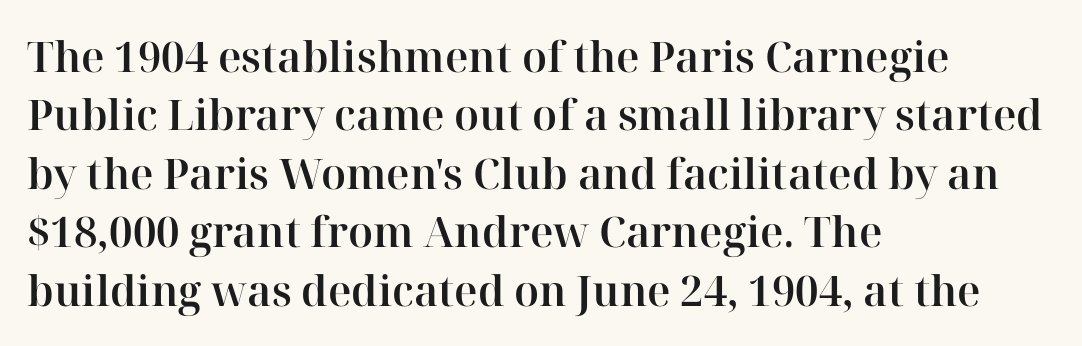
The image shows 42 px serif type, upright; set left-aligned, normal line spacing (1.39x), normal letter spacing, not underlined; high stroke contrast and a medium x-height.
